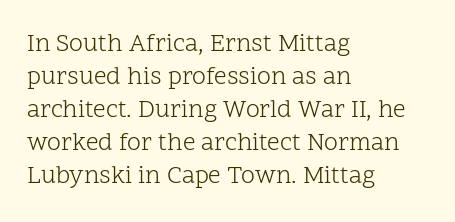
The setting favours the left margin, as ordinary paragraphs usually do. The letters stand upright; this is a roman face. Does the leading feel generous? No, just average. The passage shown has conventional tracking throughout. Each stroke keeps to a modest, everyday thickness or less.
